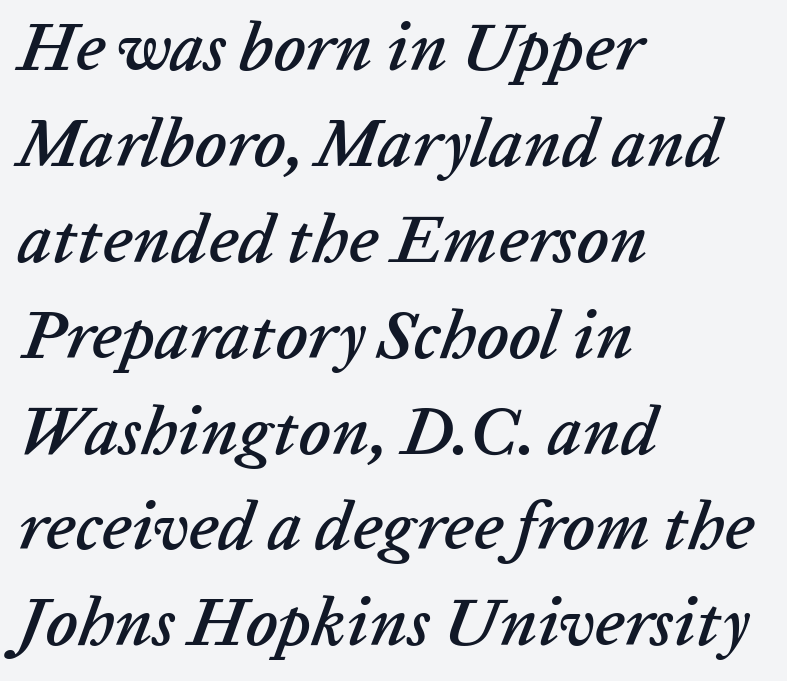
Glyph-to-glyph distance matches everyday printed text. Think of a printed novel: that variable character pitch is what you see here. Observe the lean: these are italic letterforms. Horizontally, the lines are justified to the leading edge only. Decoration check: the copy has no underline.
